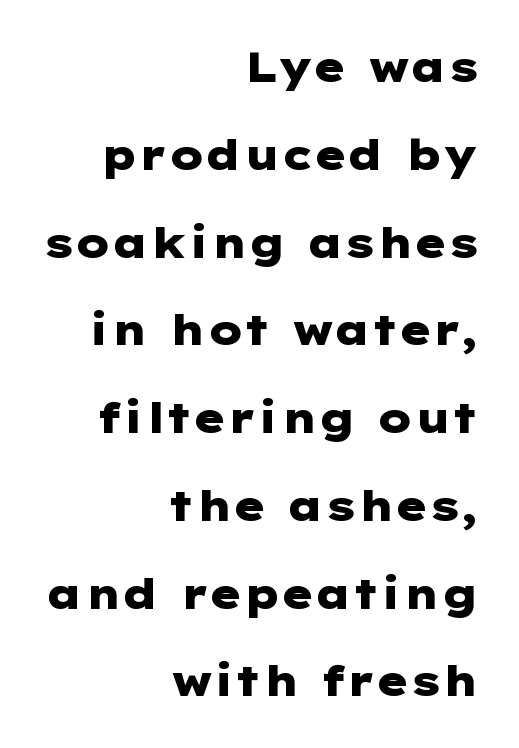
I'd describe the lettering as bold — thick and assertive. Note: no serifs on the glyphs. Leading: increased. You can tell it's not italic because the verticals are truly vertical.
